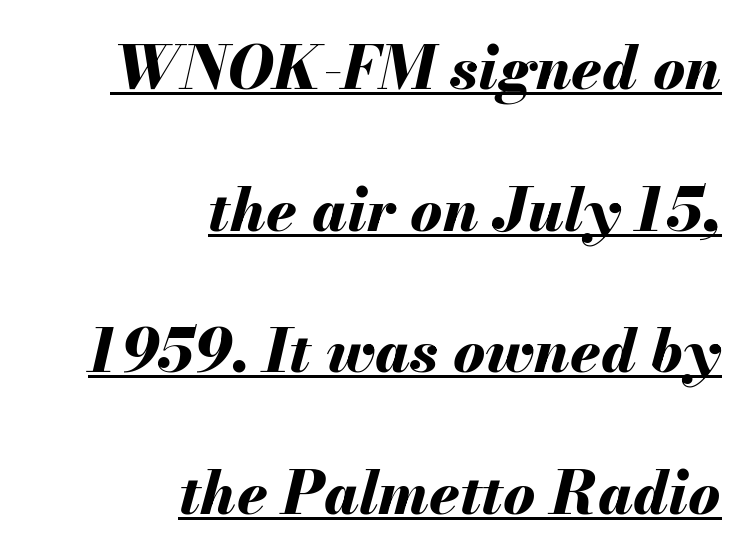
Each new line begins a long way beneath the previous one. The whole block is typeset with a tilt. Each line of the rendering has a horizontal stroke beneath the glyphs. These lines are set flush right with a ragged left edge.
